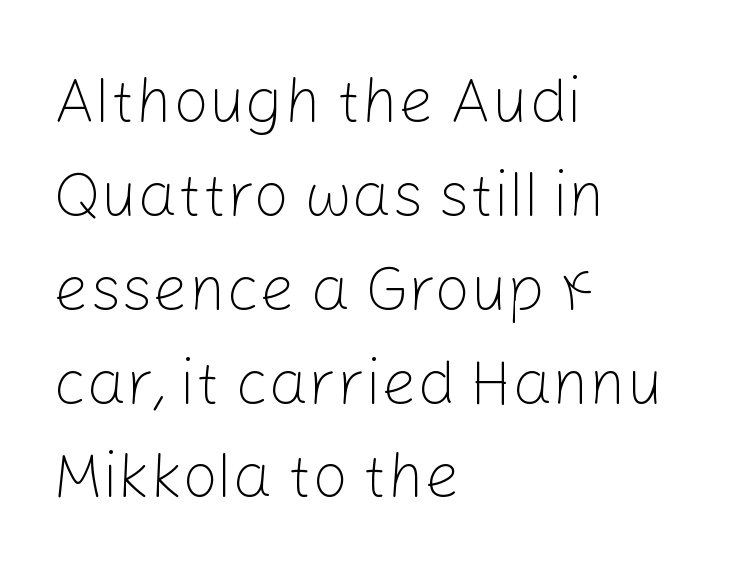
Q: Is the text bold? A: No.
Q: Is the text italic (slanted)? A: No, it is upright.
Q: Is the typeface a serif or a sans-serif typeface? A: Sans-serif.
Q: Is the text underlined? A: No.
Q: How is the paragraph aligned? A: Left-aligned.
Q: Is the spacing between letters normal or unusually wide? A: Normal.
Q: Is the spacing between lines tight, normal or loose? A: Normal.
Q: Width (condensed, normal, or wide)? A: Normal.
Q: Stroke contrast? A: Low.
Q: x-height? A: Medium.
Q: Monospaced? A: No.
